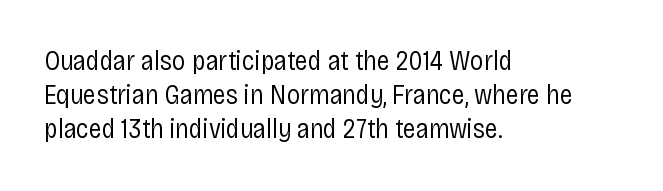
{"italic": "no", "bold": "no", "underline": "no", "align": "left", "line_spacing": "normal", "line_spacing_ratio": 1.26, "letter_spacing": "normal", "letter_spacing_em": 0.0, "glyph_px": 27}
